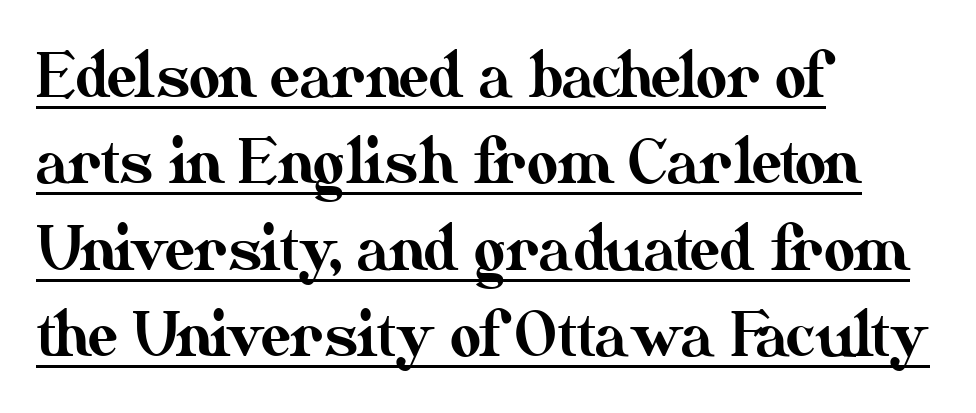
{"italic": "no", "width": "normal", "stroke_contrast": "medium", "x_height": "small", "monospaced": "no", "underline": "yes", "align": "left", "line_spacing": "normal", "line_spacing_ratio": 1.44, "letter_spacing": "normal", "letter_spacing_em": 0.0, "glyph_px": 60}
